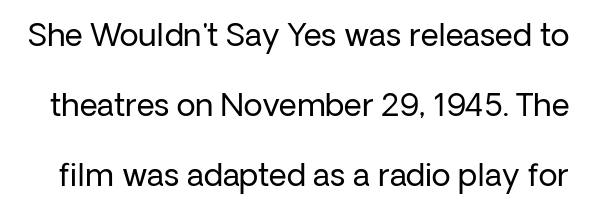
Q: Is the text bold? A: No.
Q: Is the text italic (slanted)? A: No, it is upright.
Q: Is the typeface a serif or a sans-serif typeface? A: Sans-serif.
Q: Is the text underlined? A: No.
Q: Is the spacing between letters normal or unusually wide? A: Normal.
Q: Is the spacing between lines tight, normal or loose? A: Loose.
Q: Width (condensed, normal, or wide)? A: Normal.
Q: Stroke contrast? A: Low.
Q: x-height? A: Medium.
Q: Monospaced? A: No.
